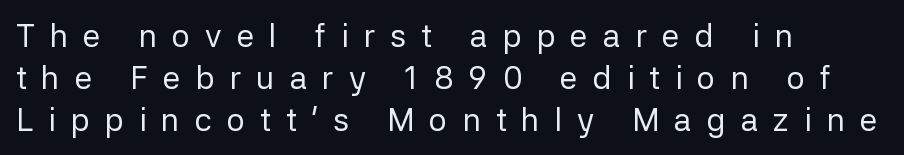
A normal amount of white space separates one row of letters from the next. If you drew a line through each stem, it would be perfectly vertical. The area under the type is left untouched. A typesetter would call this proportional, since set widths differ per character. The tracking reads as deliberately expanded to a designer's eye. You can tell from the bare stems that sans-serif type was used.
